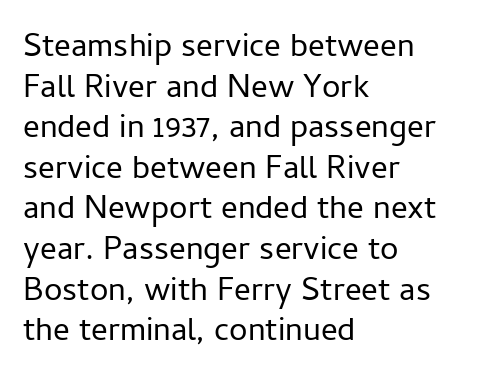
Every stem runs plumb, perpendicular to the baseline. Beneath every word, the page is bare. The weight would be labelled regular, book, light, or lighter still. The passage shown is typed in a proportional face where columns would drift. Stroke terminals: plain, sans-serif. Letter spacing: default.
